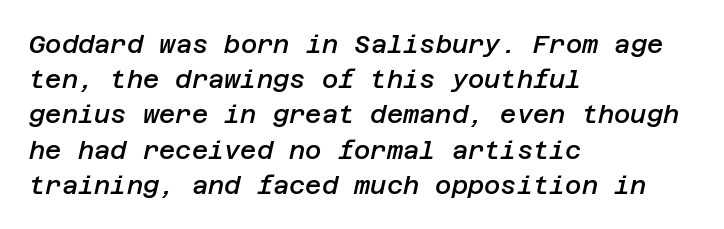
{"italic": "yes", "lean": "right", "slant_degrees": 12, "bold": "semi", "underline": "no", "align": "left", "line_spacing": "normal", "line_spacing_ratio": 1.41, "letter_spacing": "normal", "letter_spacing_em": 0.0, "glyph_px": 25}
